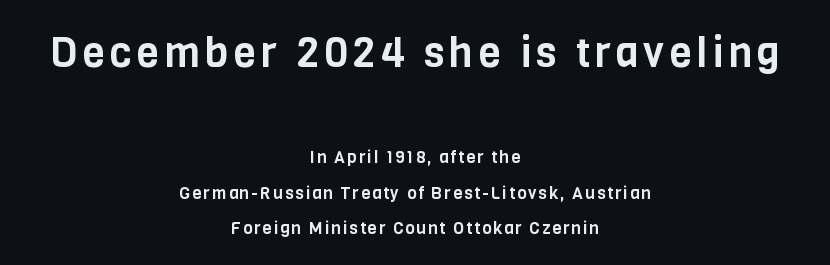
Nobody drew a line under any word here. Stroke terminals: plain, sans-serif. You could not count columns in this text — the font is proportionally spaced. Does the bottom block carry the larger type? No, the top block does.
